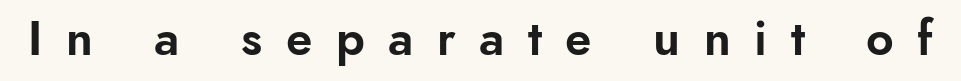
{"serif": "no", "italic": "no", "width": "normal", "stroke_contrast": "low", "x_height": "small", "monospaced": "no", "underline": "no", "letter_spacing": "wide", "letter_spacing_em": 0.49, "glyph_px": 48}
